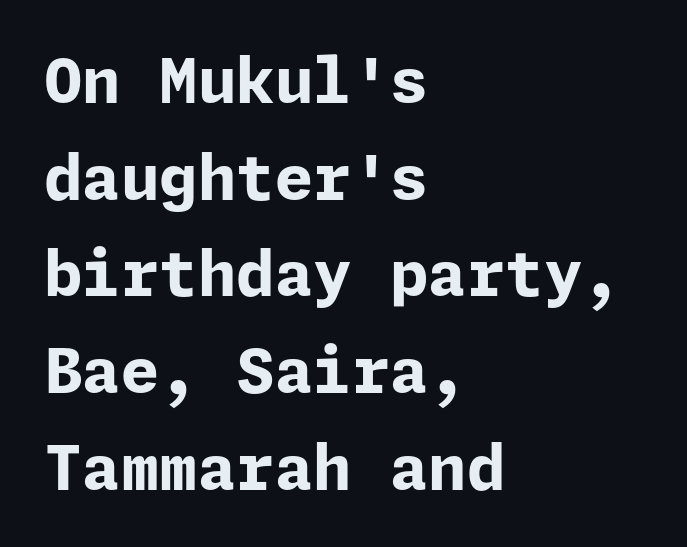
{"serif": "no", "italic": "no", "bold": "yes", "weight": "bold", "width": "normal", "stroke_contrast": "low", "x_height": "medium", "underline": "no", "align": "left", "line_spacing": "normal", "line_spacing_ratio": 1.56, "letter_spacing": "normal", "letter_spacing_em": 0.0, "glyph_px": 62}
